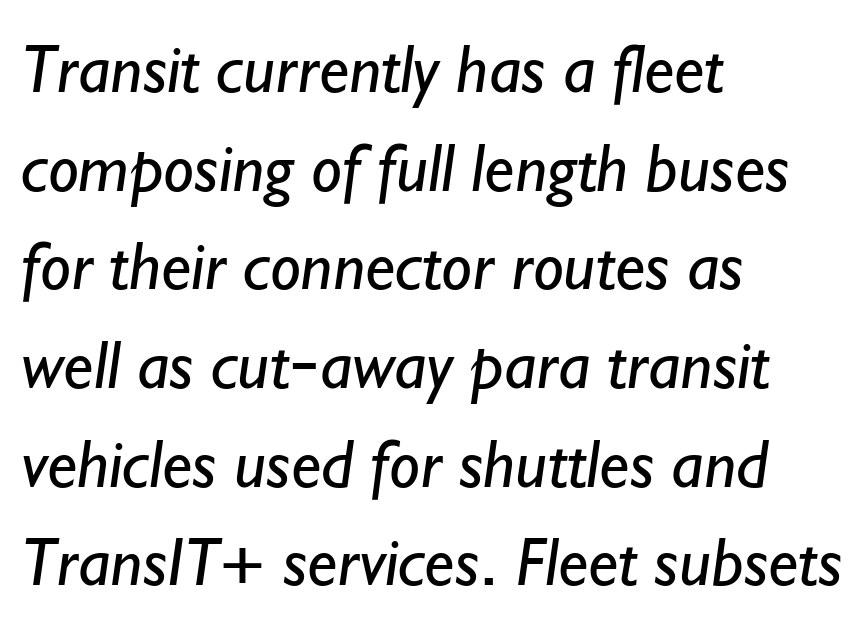
Q: Is the text bold? A: No.
Q: Is the typeface a serif or a sans-serif typeface? A: Sans-serif.
Q: Is the text underlined? A: No.
Q: How is the paragraph aligned? A: Left-aligned.
Q: Is the spacing between letters normal or unusually wide? A: Normal.
Q: Is the spacing between lines tight, normal or loose? A: Normal.
Q: Width (condensed, normal, or wide)? A: Normal.
Q: Stroke contrast? A: Low.
Q: x-height? A: Small.
Q: Monospaced? A: No.
